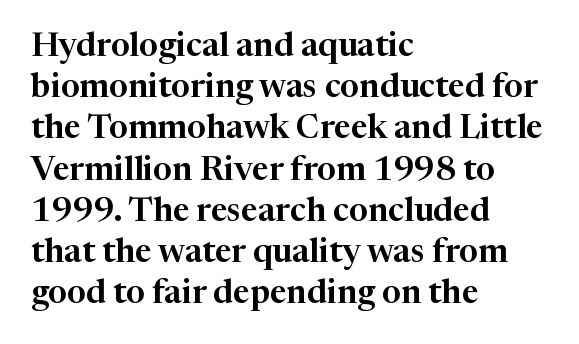
Observe the ordinary spacing: letters are neighbours, not strangers. Serif or sans? Serif — the stroke terminals have little feet. Visually the block forms a straight wall on the left and a jagged coastline on the right. Rule under the text: the space is simply empty.
